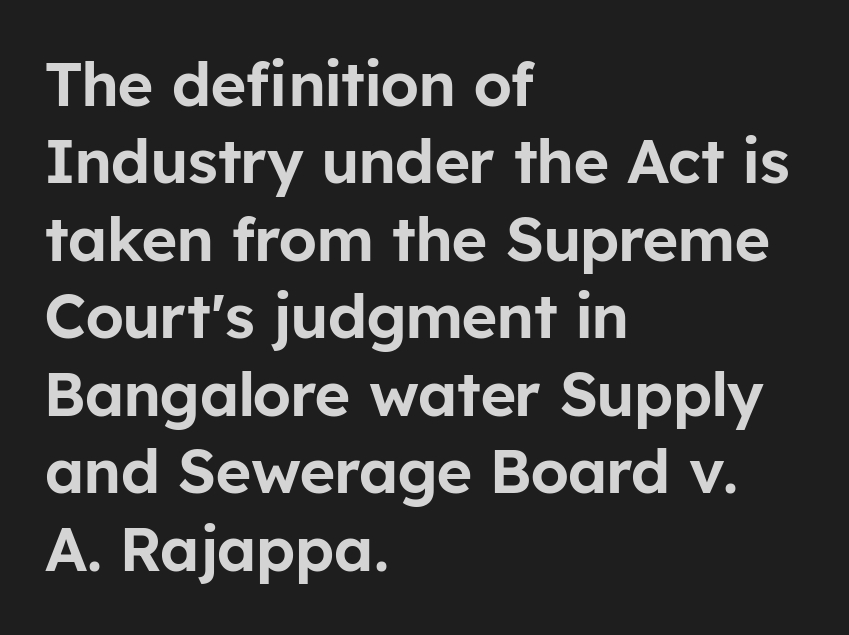
{"serif": "no", "italic": "no", "width": "normal", "stroke_contrast": "low", "x_height": "medium", "monospaced": "no", "underline": "no", "align": "left", "line_spacing": "normal", "line_spacing_ratio": 1.27, "letter_spacing": "normal", "letter_spacing_em": 0.0, "glyph_px": 61}
